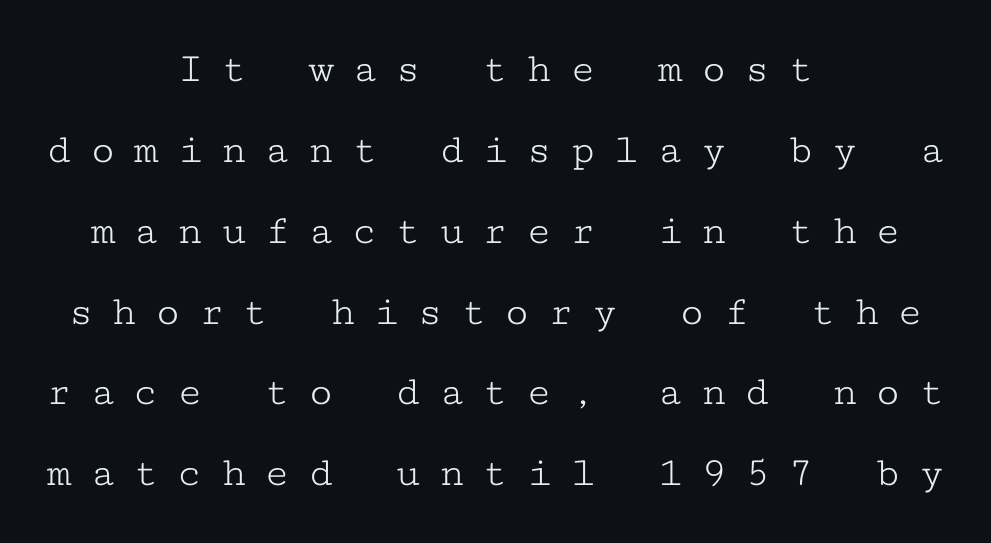
The typesetter chose a symmetrical, centered arrangement here. Notice how the stems are strictly vertical — no italics here. The typeface chosen for these lines features serifs. Is this a fixed-width face? Yes — each glyph sits in an identical cell. The typesetting does not lean heavy: it is not bold. Descenders hang freely into open space.
